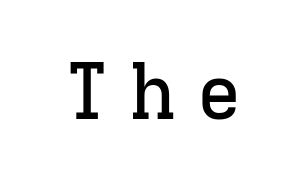
Caption: expanded tracking, letters set apart. This sample uses an upright cut, with every glyph sitting square on the baseline. The glyphs in this specimen are seriffed. Check under the words: just untouched page.
